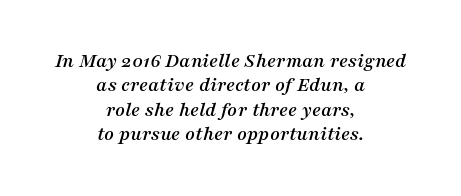
{"italic": "yes", "lean": "right", "slant_degrees": 16, "underline": "no", "align": "center", "line_spacing_ratio": 1.16, "letter_spacing": "normal", "letter_spacing_em": 0.0, "glyph_px": 21}
